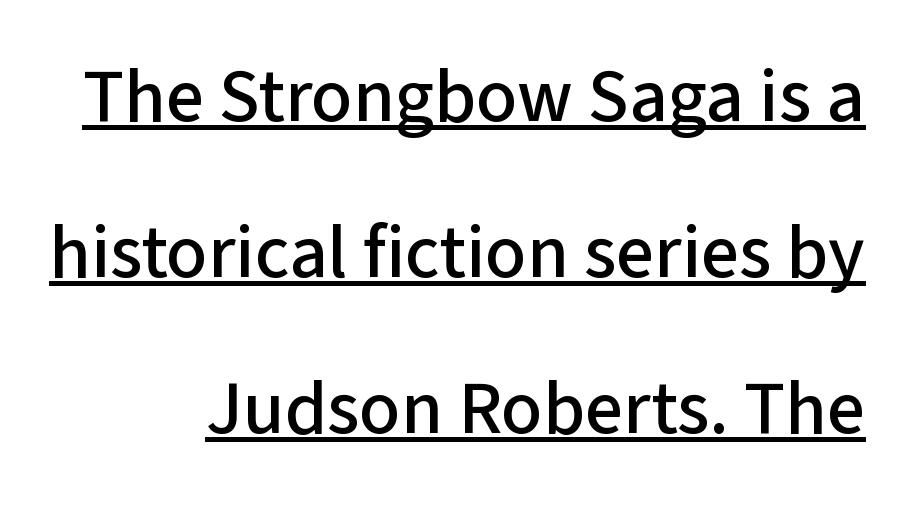
The image shows 76 px sans-serif type, upright; set right-aligned, loose line spacing (2.05x), normal letter spacing, underlined; low stroke contrast and a medium x-height.
